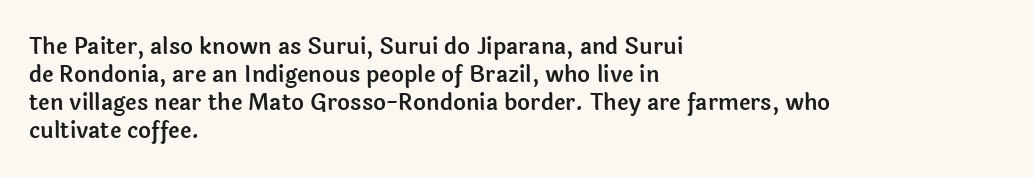
Style check: upright. Decoration check: the copy has no underline. The gaps between neighbouring characters are ordinary and unremarkable. This sample is left-justified, so line endings fall wherever the words run out. The rows are spaced the way most documents space them.
